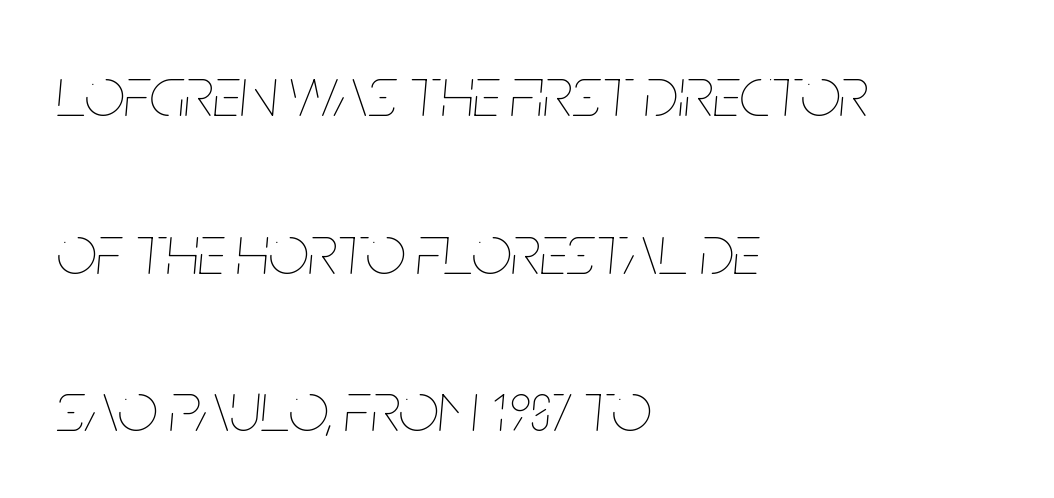
Q: Is the text bold? A: No.
Q: Is the text italic (slanted)? A: Yes, it leans right by about 5 degrees.
Q: Is the text underlined? A: No.
Q: How is the paragraph aligned? A: Left-aligned.
Q: Is the spacing between letters normal or unusually wide? A: Normal.
Q: Is the spacing between lines tight, normal or loose? A: Loose.
Q: Width (condensed, normal, or wide)? A: Condensed.
Q: Stroke contrast? A: Low.
Q: x-height? A: Large.
Q: Monospaced? A: No.
